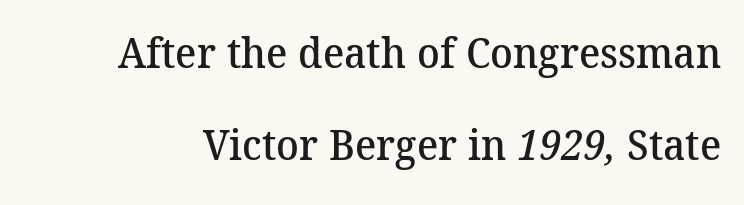
Character widths vary here, with narrow letters taking less room than wide ones. You can tell from the footed stems that serif type was used. Tracking value appears to be zero — textbook default spacing. Does the weight exceed regular? Yes, but only to semibold.
